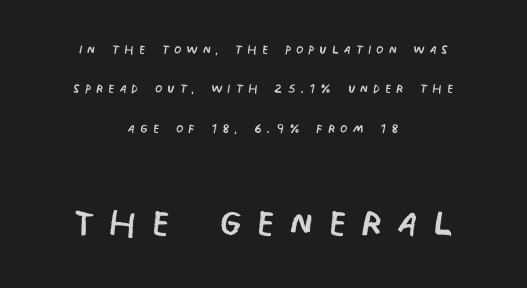
The image shows 50 px regular-weight, condensed sans-serif type; set centered, loose line spacing (2.31x), unusually wide letter spacing (+0.28 em), not underlined; the second (bottom) block is 2.94x larger; low stroke contrast and a large x-height.
